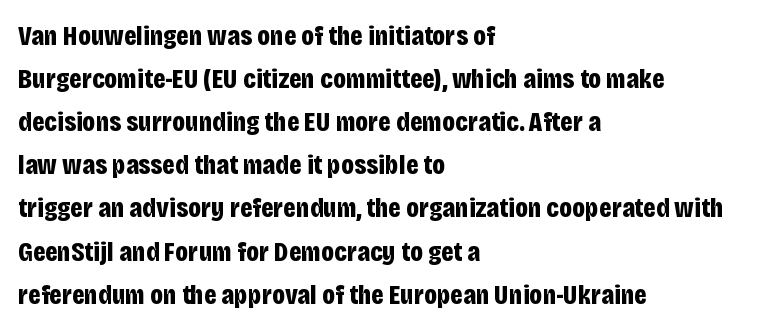
Q: Is the text bold? A: Yes.
Q: Is the text italic (slanted)? A: No, it is upright.
Q: Is the typeface a serif or a sans-serif typeface? A: Sans-serif.
Q: Is the text underlined? A: No.
Q: How is the paragraph aligned? A: Left-aligned.
Q: Is the spacing between letters normal or unusually wide? A: Normal.
Q: Is the spacing between lines tight, normal or loose? A: Normal.
Q: Width (condensed, normal, or wide)? A: Condensed.
Q: Stroke contrast? A: Low.
Q: x-height? A: Large.
Q: Monospaced? A: No.
